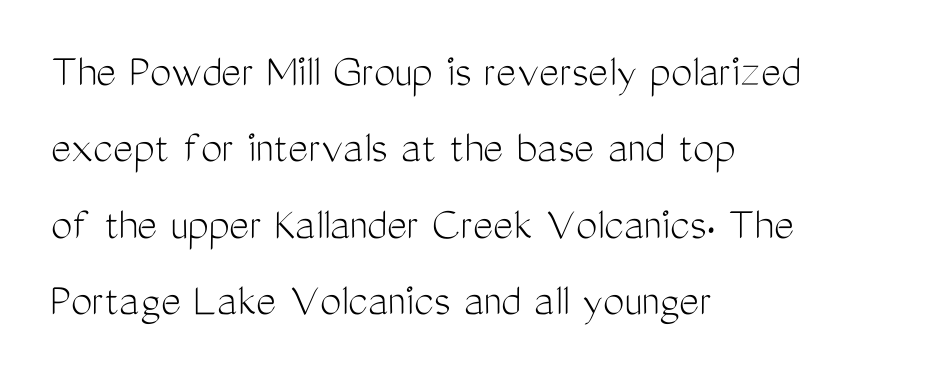
Q: Is the text bold? A: No.
Q: Is the text italic (slanted)? A: No, it is upright.
Q: Is the typeface a serif or a sans-serif typeface? A: Sans-serif.
Q: Is the text underlined? A: No.
Q: How is the paragraph aligned? A: Left-aligned.
Q: Is the spacing between letters normal or unusually wide? A: Normal.
Q: Is the spacing between lines tight, normal or loose? A: Normal.
Q: Width (condensed, normal, or wide)? A: Condensed.
Q: Stroke contrast? A: Medium.
Q: x-height? A: Medium.
Q: Monospaced? A: No.
